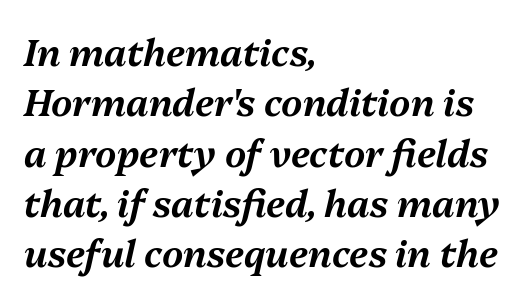
{"italic": "yes", "lean": "right", "slant_degrees": 13, "width": "normal", "stroke_contrast": "medium", "x_height": "medium", "monospaced": "no", "underline": "no", "align": "left", "line_spacing": "normal", "line_spacing_ratio": 1.36, "letter_spacing": "normal", "letter_spacing_em": 0.0, "glyph_px": 37}
